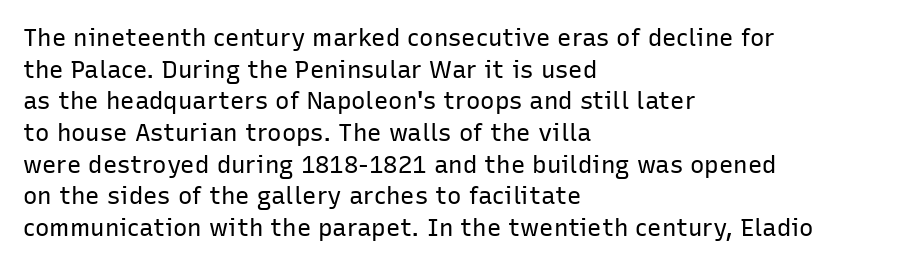
Leftover space on each line is placed entirely after the last word. The typesetting does not lean heavy: it is not bold. Honestly, the letter spacing is just normal — you wouldn't notice it. Underline: absent. If you drew a line through each stem, it would be perfectly vertical.
